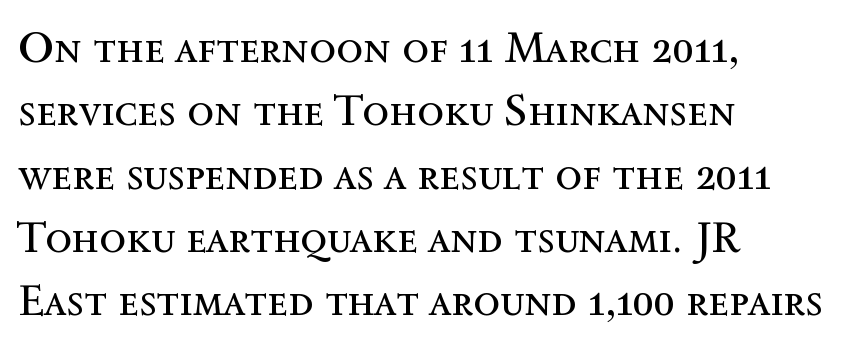
The image shows 44 px regular-weight type, upright; set left-aligned, normal line spacing (1.44x), normal letter spacing, not underlined; a medium x-height.
